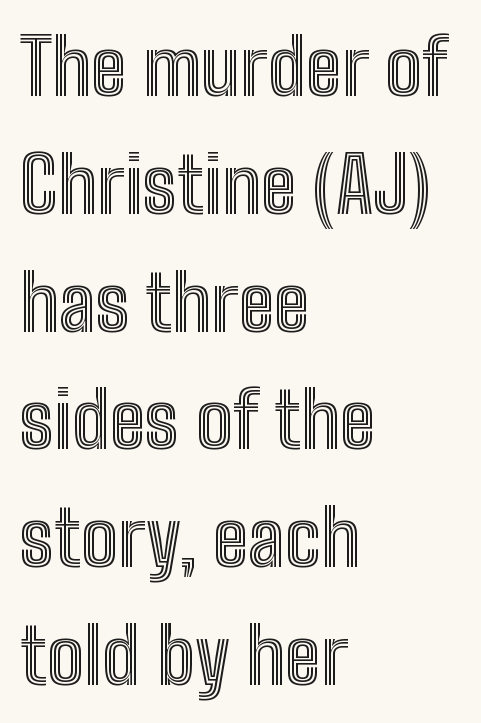
Caption: standard tracking, unaltered. The space between consecutive lines is moderate. Looks like regular typesetting: each glyph gets only the width it needs. Letters rest on an invisible, unmarked baseline.
